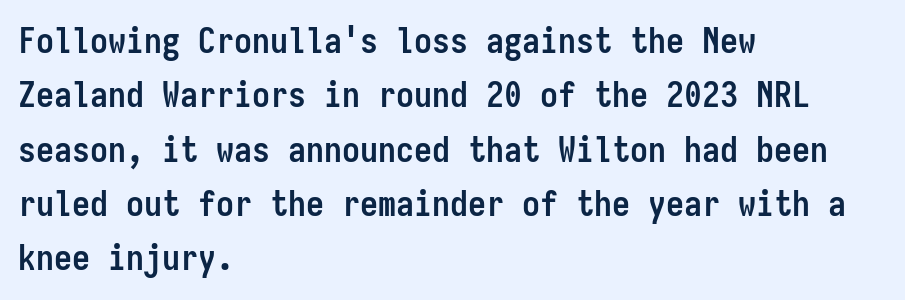
Q: Is the text bold? A: Yes.
Q: Is the text italic (slanted)? A: No, it is upright.
Q: Is the typeface a serif or a sans-serif typeface? A: Sans-serif.
Q: Is the text underlined? A: No.
Q: How is the paragraph aligned? A: Left-aligned.
Q: Is the spacing between letters normal or unusually wide? A: Normal.
Q: Is the spacing between lines tight, normal or loose? A: Normal.
Q: Width (condensed, normal, or wide)? A: Condensed.
Q: Stroke contrast? A: Low.
Q: x-height? A: Medium.
Q: Monospaced? A: Yes.
